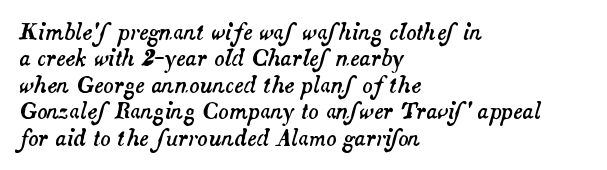
These lines keep a tight, regular rhythm from letter to letter. The space directly below the letters is spotless. The typesetter chose a ragged-right arrangement here. Characters are canted at an angle relative to the baseline's perpendicular.
